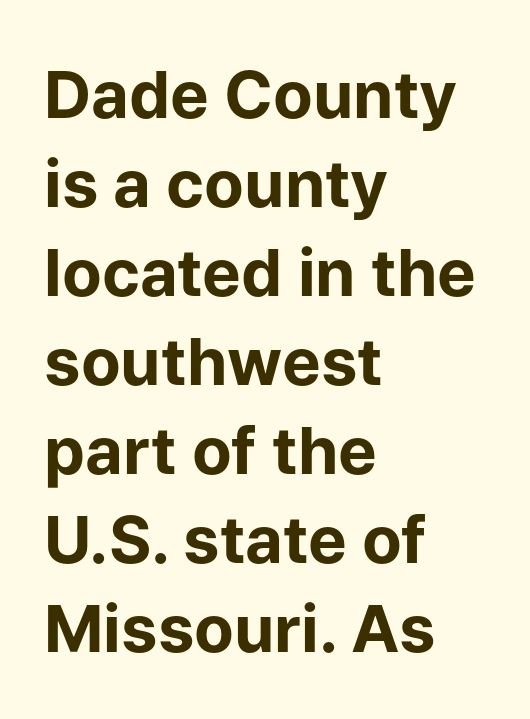
Q: Is the text bold? A: Yes.
Q: Is the text italic (slanted)? A: No, it is upright.
Q: Is the typeface a serif or a sans-serif typeface? A: Sans-serif.
Q: Is the text underlined? A: No.
Q: How is the paragraph aligned? A: Left-aligned.
Q: Is the spacing between letters normal or unusually wide? A: Normal.
Q: Is the spacing between lines tight, normal or loose? A: Normal.
Q: Width (condensed, normal, or wide)? A: Normal.
Q: Stroke contrast? A: Low.
Q: x-height? A: Medium.
Q: Monospaced? A: No.
